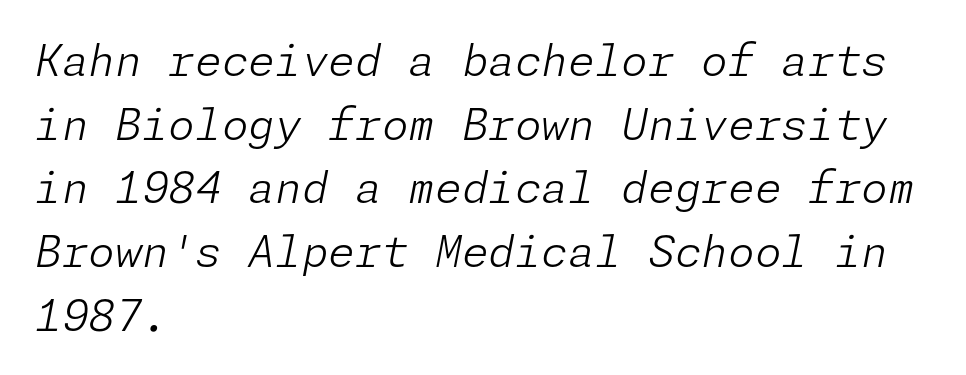
The image shows 43 px light type, italic (leaning right); set left-aligned, normal line spacing (1.48x), normal letter spacing, not underlined; low stroke contrast and a medium x-height.
